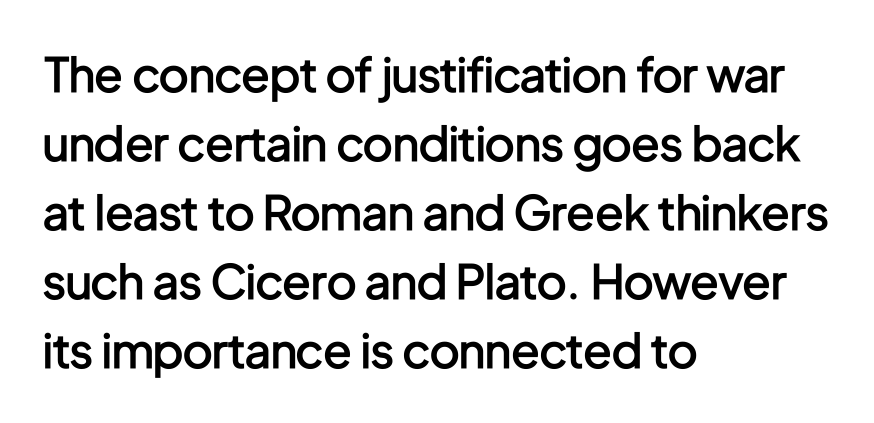
{"serif": "no", "italic": "no", "bold": "semi", "weight": "semibold", "width": "condensed", "stroke_contrast": "low", "x_height": "medium", "monospaced": "no", "underline": "no", "align": "left", "line_spacing": "normal", "line_spacing_ratio": 1.47, "letter_spacing": "normal", "letter_spacing_em": 0.0, "glyph_px": 47}
